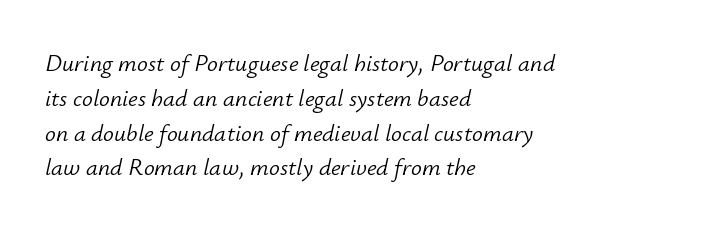
The image shows 24 px text type, italic (leaning right); set left-aligned, normal line spacing (1.45x), normal letter spacing, not underlined.
